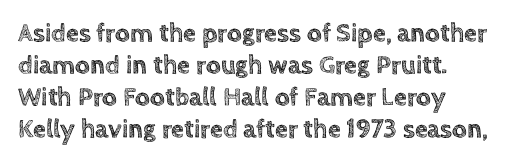
The image shows 26 px text type, upright; set line spacing 1.23x, normal letter spacing, not underlined.
